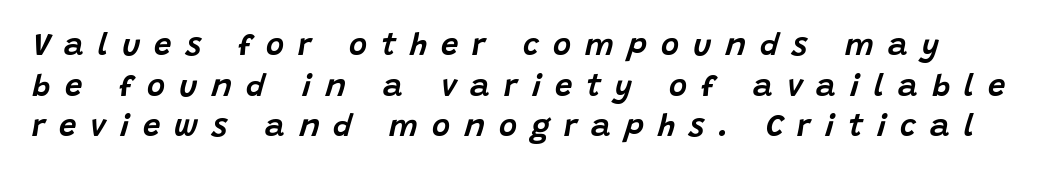
If you measured baseline to baseline, you'd find a middling distance. Caption: expanded tracking, letters set apart. Each row of text sits above clean, open space. This is oblique type, the kind used for emphasis or titles.
